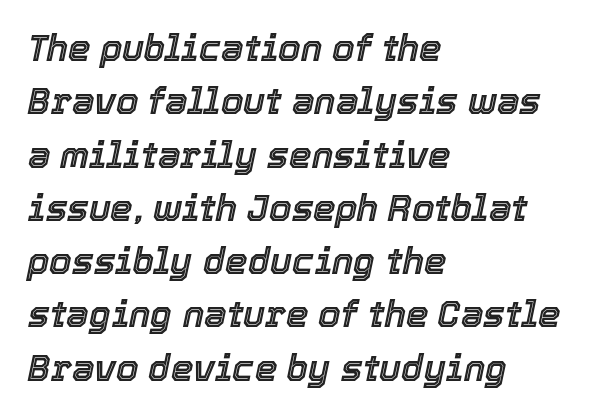
Successive baselines arrive at the customary interval. Rendered with sloped, italic letterforms. The passage shown is typed in a proportional face where columns would drift. Words appear dense and cohesive because spacing is normal. Plain, unruled lines of type. The paragraph shown leans on its left margin.
